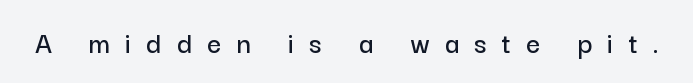
The image shows 31 px sans-serif type, upright; set unusually wide letter spacing (+0.49 em), not underlined; low stroke contrast and a medium x-height.
